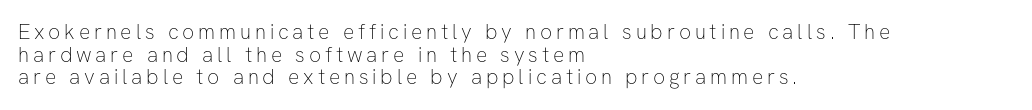
Stroke thickness stays within the range of a standard reading face or lighter. Very little white space separates one row of letters from the next. Line starts are locked; line ends wander. Posture: vertical.
